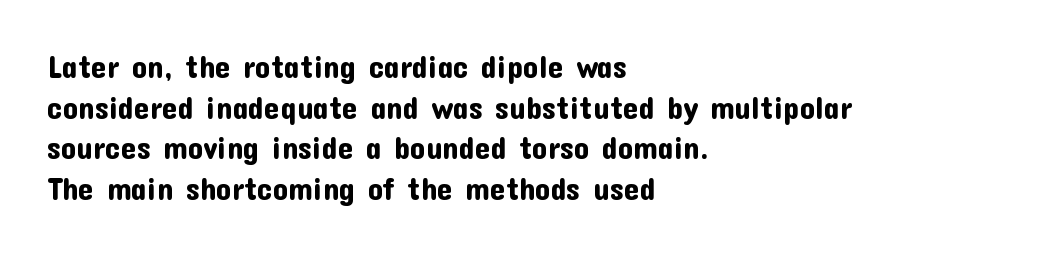
{"serif": "no", "italic": "no", "width": "normal", "stroke_contrast": "low", "x_height": "medium", "monospaced": "no", "underline": "no", "align": "left", "line_spacing": "normal", "line_spacing_ratio": 1.31, "letter_spacing": "normal", "letter_spacing_em": 0.0, "glyph_px": 31}
